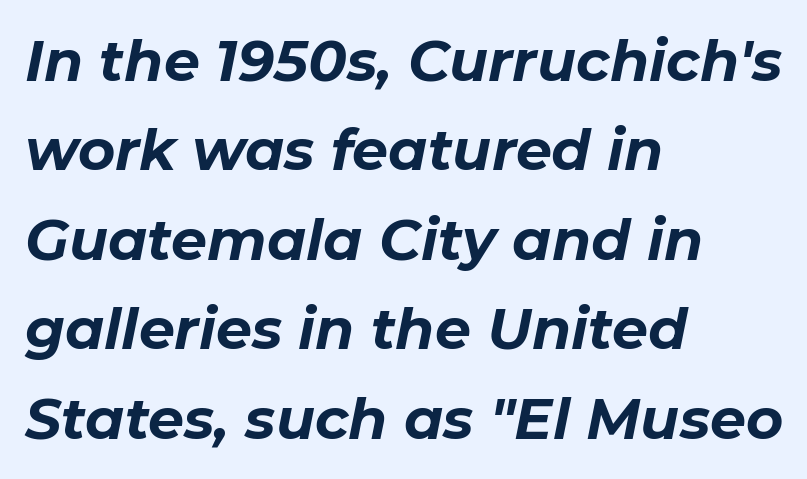
Tracking value appears to be zero — textbook default spacing. The whole block is typeset with a tilt. Here the designer chose a conventional face with non-uniform glyph widths. I'd describe the lettering as bold — thick and assertive. Every row of glyphs begins at an identical x-position on the left. Rows of type keep a routine distance in the vertical direction.
